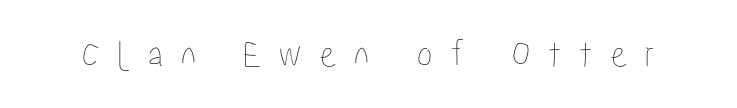
The area under the type is left untouched. Each letter keeps its own natural width here, so spacing adapts to shape. The font's upright variant was chosen for this text. Tracking value appears strongly positive — letters spread wide.
